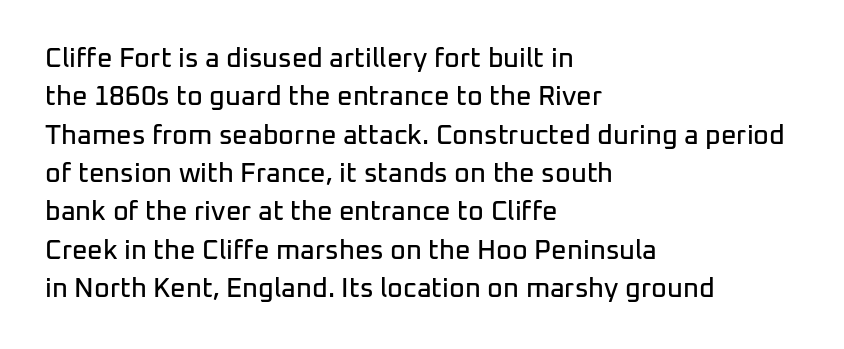
Q: Is the text italic (slanted)? A: No, it is upright.
Q: Is the text underlined? A: No.
Q: How is the paragraph aligned? A: Left-aligned.
Q: Is the spacing between letters normal or unusually wide? A: Normal.
Q: Is the spacing between lines tight, normal or loose? A: Normal.
